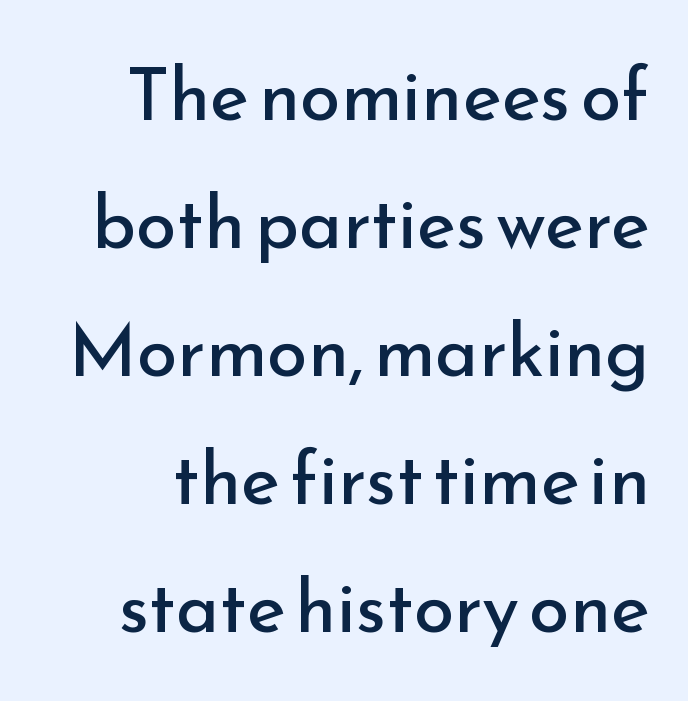
The image shows 74 px regular-weight sans-serif type, upright; set line spacing 1.73x, normal letter spacing, not underlined; low stroke contrast and a small x-height.
